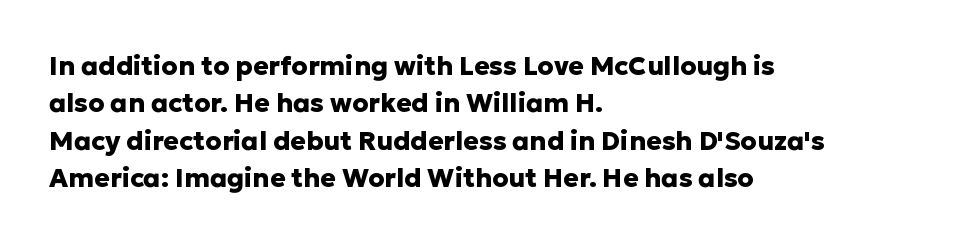
Q: Is the text bold? A: Yes.
Q: Is the text italic (slanted)? A: No, it is upright.
Q: Is the text underlined? A: No.
Q: How is the paragraph aligned? A: Left-aligned.
Q: Is the spacing between letters normal or unusually wide? A: Normal.
Q: Is the spacing between lines tight, normal or loose? A: Normal.
